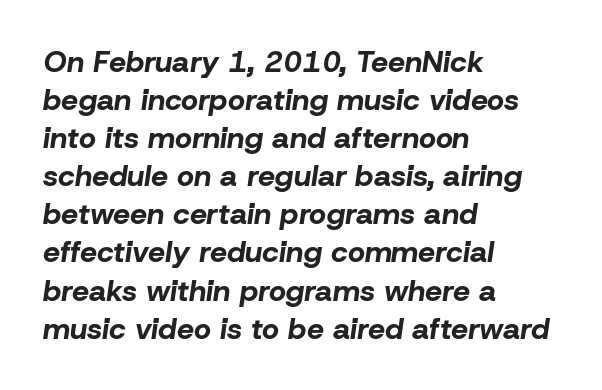
Q: Is the text bold? A: Yes.
Q: Is the text italic (slanted)? A: Yes, it leans right by about 8 degrees.
Q: Is the text underlined? A: No.
Q: How is the paragraph aligned? A: Left-aligned.
Q: Is the spacing between letters normal or unusually wide? A: Normal.
Q: Is the spacing between lines tight, normal or loose? A: Normal.
Q: Width (condensed, normal, or wide)? A: Normal.
Q: Stroke contrast? A: Low.
Q: x-height? A: Medium.
Q: Monospaced? A: No.
